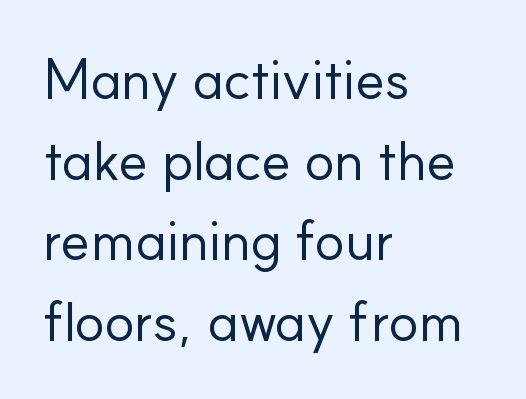
Q: Is the text bold? A: No.
Q: Is the text italic (slanted)? A: No, it is upright.
Q: Is the typeface a serif or a sans-serif typeface? A: Sans-serif.
Q: Is the text underlined? A: No.
Q: How is the paragraph aligned? A: Left-aligned.
Q: Is the spacing between letters normal or unusually wide? A: Normal.
Q: Is the spacing between lines tight, normal or loose? A: Normal.
Q: Width (condensed, normal, or wide)? A: Normal.
Q: Stroke contrast? A: Low.
Q: x-height? A: Small.
Q: Monospaced? A: No.
